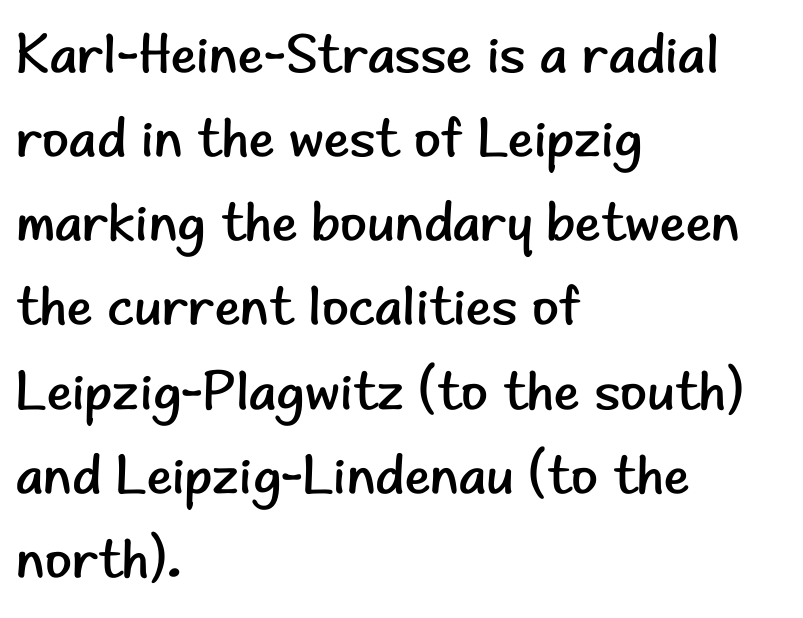
The image shows 55 px regular-weight sans-serif type, upright; set left-aligned, normal line spacing (1.53x), normal letter spacing, not underlined; low stroke contrast and a small x-height.
